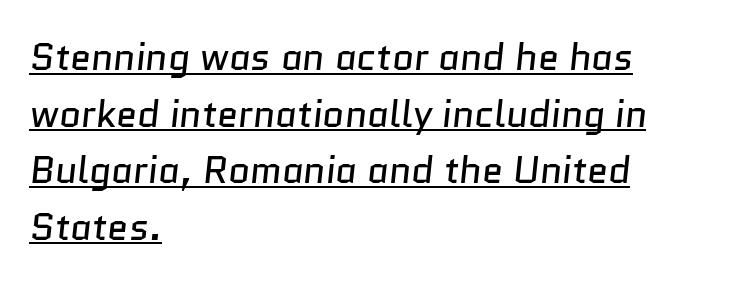
{"serif": "no", "bold": "no", "weight": "regular", "width": "normal", "stroke_contrast": "low", "x_height": "medium", "monospaced": "no", "underline": "yes", "align": "left", "line_spacing": "normal", "line_spacing_ratio": 1.49, "letter_spacing": "normal", "letter_spacing_em": 0.0, "glyph_px": 38}
